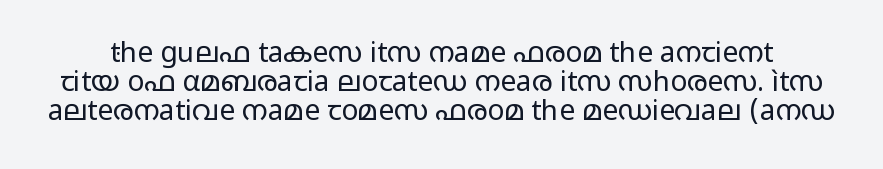
Q: Is the text bold? A: No.
Q: Is the text italic (slanted)? A: No, it is upright.
Q: Is the typeface a serif or a sans-serif typeface? A: Sans-serif.
Q: Is the text underlined? A: No.
Q: Is the spacing between letters normal or unusually wide? A: Normal.
Q: Is the spacing between lines tight, normal or loose? A: Tight.
Q: Width (condensed, normal, or wide)? A: Wide.
Q: Stroke contrast? A: Low.
Q: x-height? A: Medium.
Q: Monospaced? A: No.
